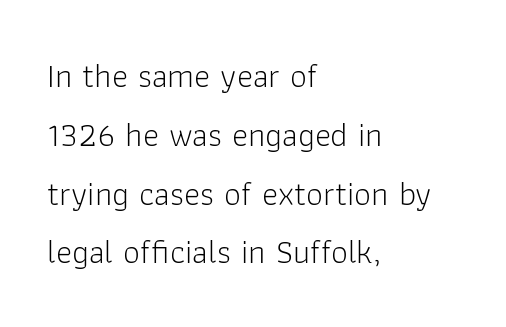
The image shows 34 px light sans-serif type, upright; set left-aligned, line spacing 1.73x, normal letter spacing, not underlined; low stroke contrast and a medium x-height.
